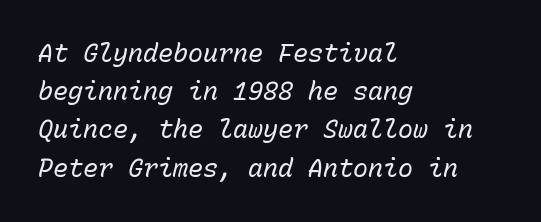
{"italic": "yes", "lean": "right", "slant_degrees": 15, "bold": "no", "underline": "no", "align": "left", "line_spacing": "normal", "line_spacing_ratio": 1.53, "letter_spacing": "normal", "letter_spacing_em": 0.0, "glyph_px": 25}
